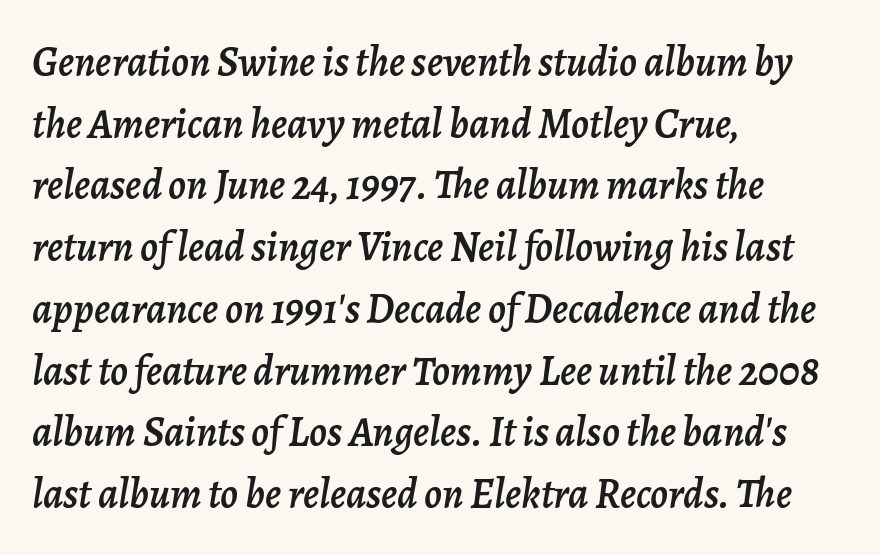
If you drew a line through each stem, it would be angled. Does the leading feel generous? No, just average. Has an underline been added? It has not. If you drew a ruler down the left edge, every line would touch it.
